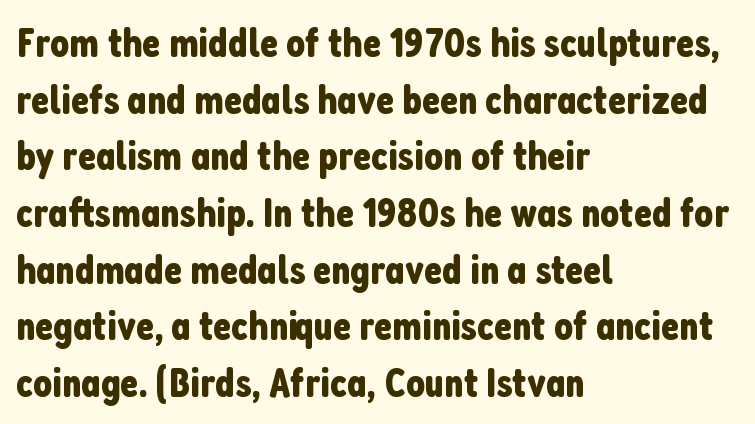
{"serif": "no", "italic": "no", "width": "condensed", "stroke_contrast": "low", "x_height": "medium", "monospaced": "no", "underline": "no", "align": "left", "line_spacing": "normal", "line_spacing_ratio": 1.35, "letter_spacing": "normal", "letter_spacing_em": 0.0, "glyph_px": 42}
